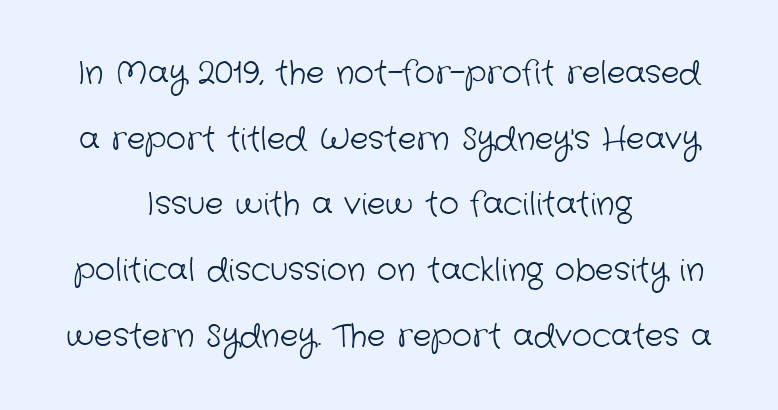
{"serif": "no", "bold": "no", "weight": "light", "width": "normal", "stroke_contrast": "low", "x_height": "medium", "monospaced": "no", "underline": "no", "align": "center", "line_spacing": "loose", "line_spacing_ratio": 2.12, "letter_spacing": "normal", "letter_spacing_em": 0.0, "glyph_px": 31}
